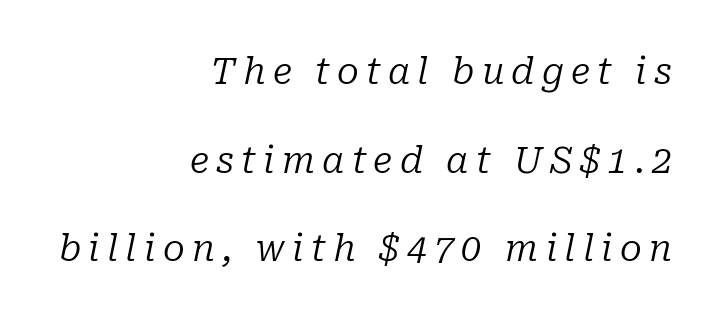
{"serif": "yes", "italic": "yes", "lean": "right", "slant_degrees": 10, "bold": "no", "weight": "regular", "width": "normal", "stroke_contrast": "low", "x_height": "medium", "monospaced": "no", "underline": "no", "align": "right", "line_spacing": "loose", "line_spacing_ratio": 2.46, "letter_spacing": "wide", "letter_spacing_em": 0.2, "glyph_px": 36}
